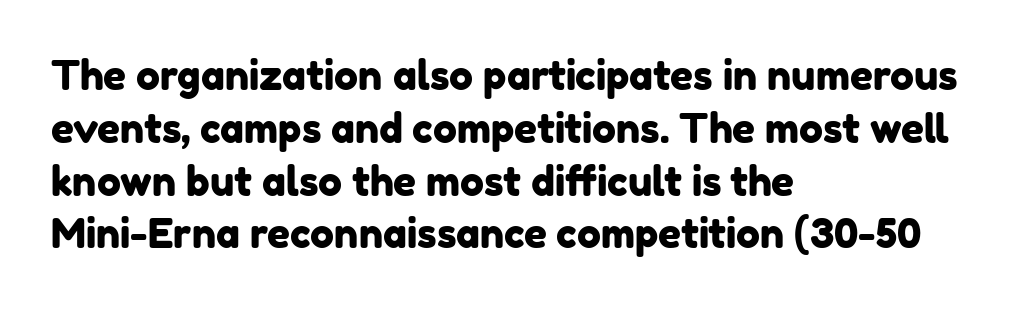
The image shows 40 px sans-serif type; set left-aligned, normal line spacing (1.32x), normal letter spacing, not underlined; low stroke contrast and a medium x-height.
